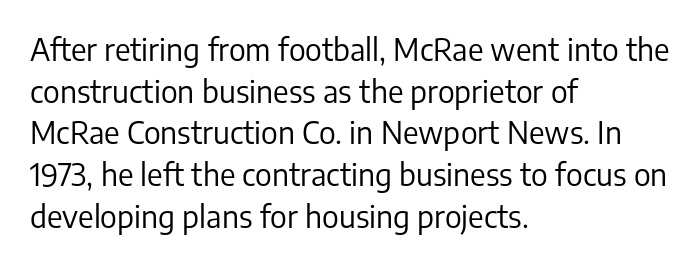
Is there any slant? The stems are plumb. No chunkiness to these letters — they're not bold. The glyphs in this specimen are sans serif. These lines keep a tight, regular rhythm from letter to letter. A normal amount of white space separates one row of letters from the next.
